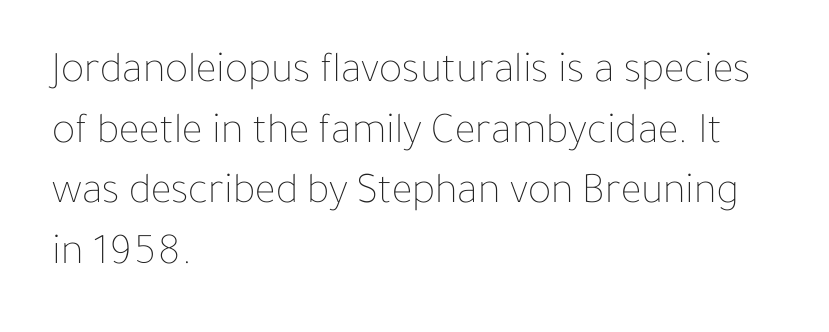
{"italic": "no", "bold": "no", "weight": "thin", "width": "normal", "stroke_contrast": "low", "x_height": "medium", "monospaced": "no", "underline": "no", "align": "left", "line_spacing": "normal", "line_spacing_ratio": 1.38, "letter_spacing": "normal", "letter_spacing_em": 0.0, "glyph_px": 44}
